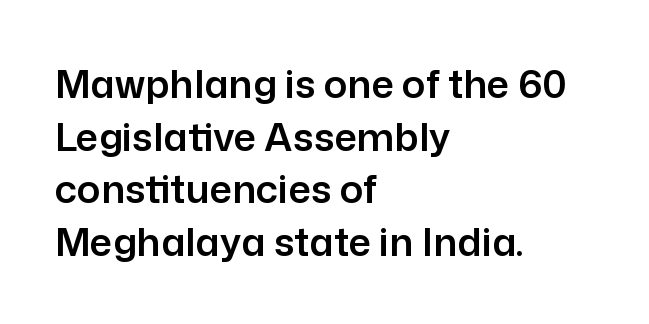
{"serif": "no", "italic": "no", "width": "normal", "stroke_contrast": "low", "x_height": "medium", "monospaced": "no", "underline": "no", "align": "left", "line_spacing": "normal", "line_spacing_ratio": 1.35, "letter_spacing": "normal", "letter_spacing_em": 0.0, "glyph_px": 39}
